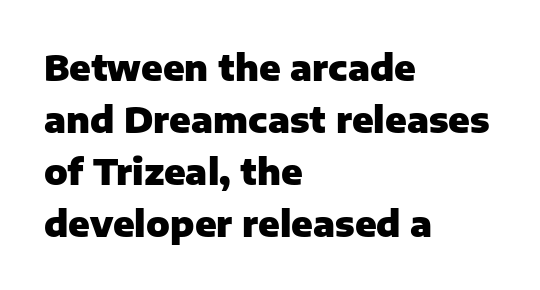
The image shows 35 px heavy sans-serif type, upright; set left-aligned, normal line spacing (1.49x), normal letter spacing, not underlined; low stroke contrast and a medium x-height.
